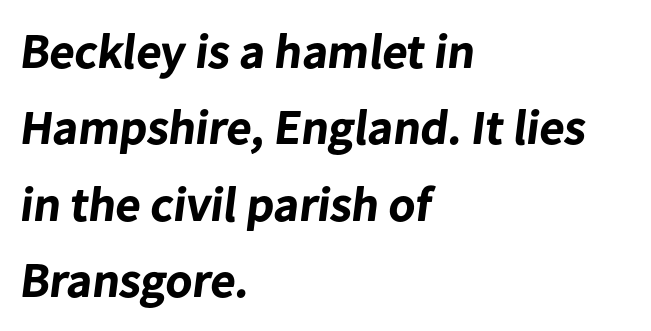
The image shows 49 px bold sans-serif type; set left-aligned, normal line spacing (1.56x), normal letter spacing, not underlined; low stroke contrast and a medium x-height.
